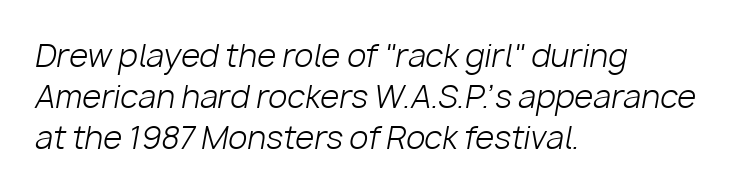
The image shows 31 px light type, italic (leaning right); set left-aligned, normal line spacing (1.32x), normal letter spacing, not underlined; low stroke contrast and a medium x-height.
